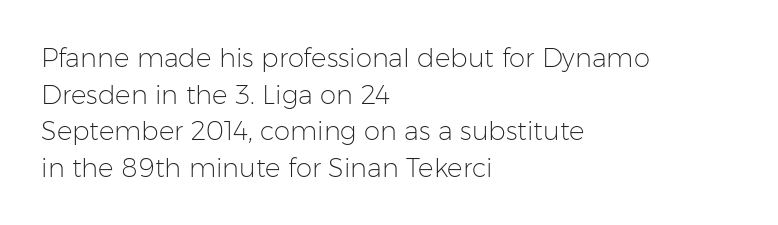
Q: Is the text bold? A: No.
Q: Is the text italic (slanted)? A: No, it is upright.
Q: Is the text underlined? A: No.
Q: How is the paragraph aligned? A: Left-aligned.
Q: Is the spacing between letters normal or unusually wide? A: Normal.
Q: Is the spacing between lines tight, normal or loose? A: Normal.
